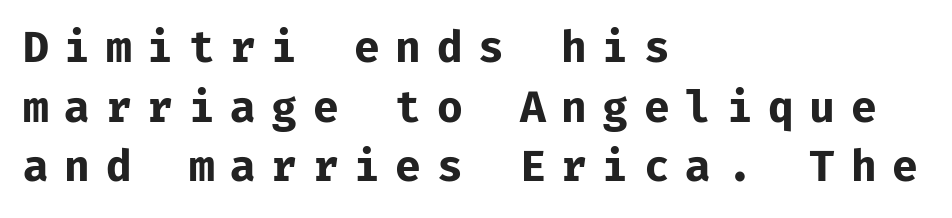
The image shows 42 px bold sans-serif type, upright, monospaced; set left-aligned, normal line spacing (1.42x), unusually wide letter spacing (+0.37 em), not underlined; low stroke contrast and a medium x-height.
